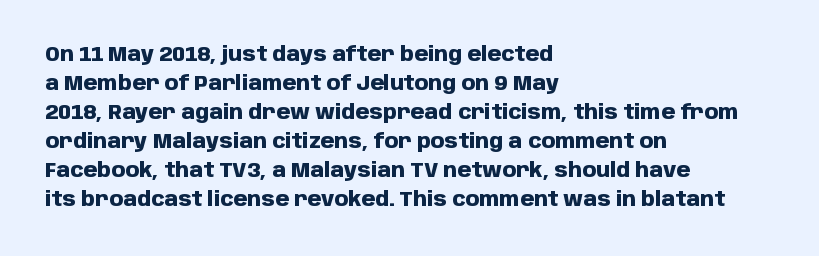
{"italic": "no", "bold": "yes", "underline": "no", "align": "left", "line_spacing": "normal", "line_spacing_ratio": 1.45, "letter_spacing": "normal", "letter_spacing_em": 0.0, "glyph_px": 20}
